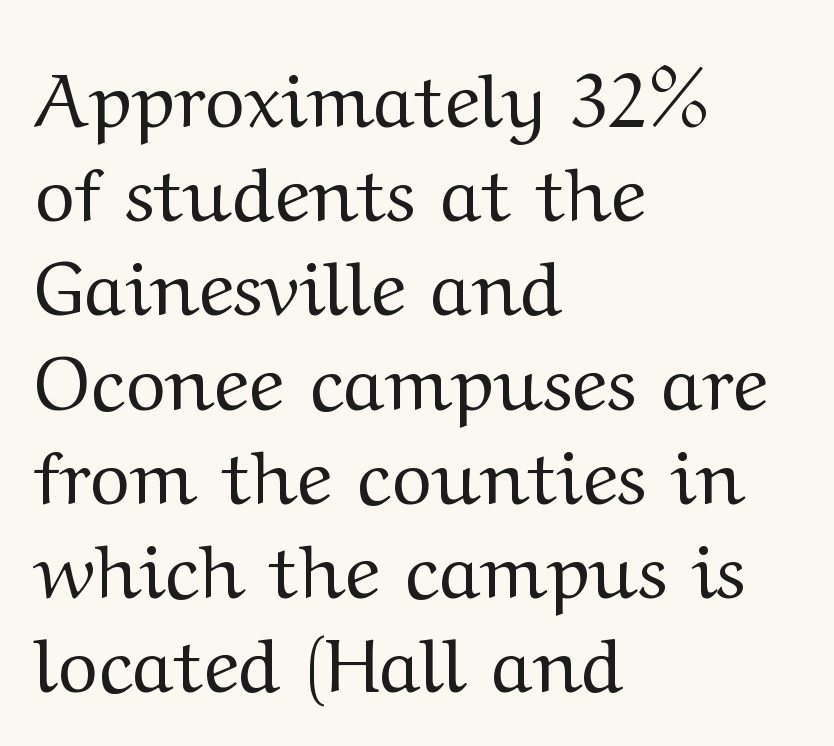
{"serif": "yes", "italic": "no", "bold": "no", "weight": "regular", "width": "wide", "stroke_contrast": "medium", "x_height": "medium", "monospaced": "no", "underline": "no", "align": "left", "line_spacing_ratio": 1.24, "letter_spacing": "normal", "letter_spacing_em": 0.0, "glyph_px": 76}
